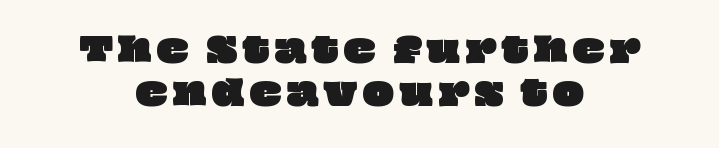
Q: Is the text underlined? A: No.
Q: How is the paragraph aligned? A: Centered.
Q: Is the spacing between lines tight, normal or loose? A: Normal.
Q: Width (condensed, normal, or wide)? A: Wide.
Q: Stroke contrast? A: Low.
Q: x-height? A: Large.
Q: Monospaced? A: No.
